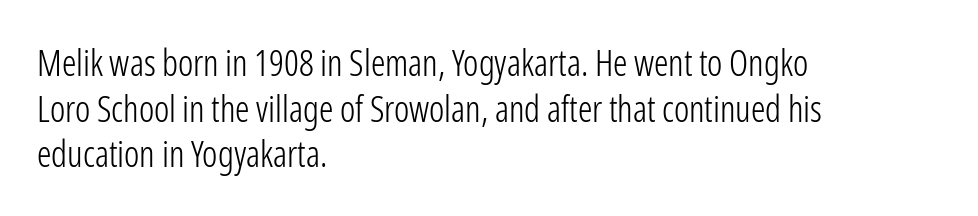
Q: Is the text bold? A: No.
Q: Is the text italic (slanted)? A: No, it is upright.
Q: Is the typeface a serif or a sans-serif typeface? A: Sans-serif.
Q: Is the text underlined? A: No.
Q: How is the paragraph aligned? A: Left-aligned.
Q: Is the spacing between letters normal or unusually wide? A: Normal.
Q: Is the spacing between lines tight, normal or loose? A: Normal.
Q: Width (condensed, normal, or wide)? A: Condensed.
Q: Stroke contrast? A: Low.
Q: x-height? A: Medium.
Q: Monospaced? A: No.
